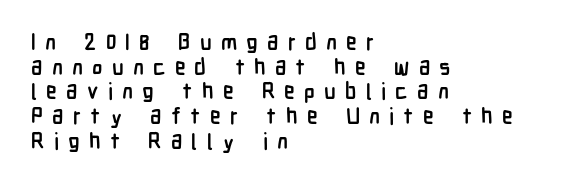
Q: Is the text bold? A: Yes.
Q: Is the text italic (slanted)? A: No, it is upright.
Q: Is the text underlined? A: No.
Q: How is the paragraph aligned? A: Left-aligned.
Q: Is the spacing between letters normal or unusually wide? A: Unusually wide.
Q: Is the spacing between lines tight, normal or loose? A: Tight.
